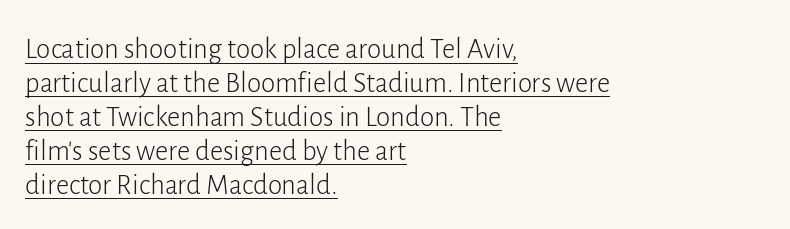
{"serif": "no", "italic": "no", "bold": "no", "weight": "light", "width": "normal", "stroke_contrast": "low", "x_height": "medium", "monospaced": "no", "underline": "yes", "align": "left", "line_spacing_ratio": 1.17, "letter_spacing": "normal", "letter_spacing_em": 0.0, "glyph_px": 29}
